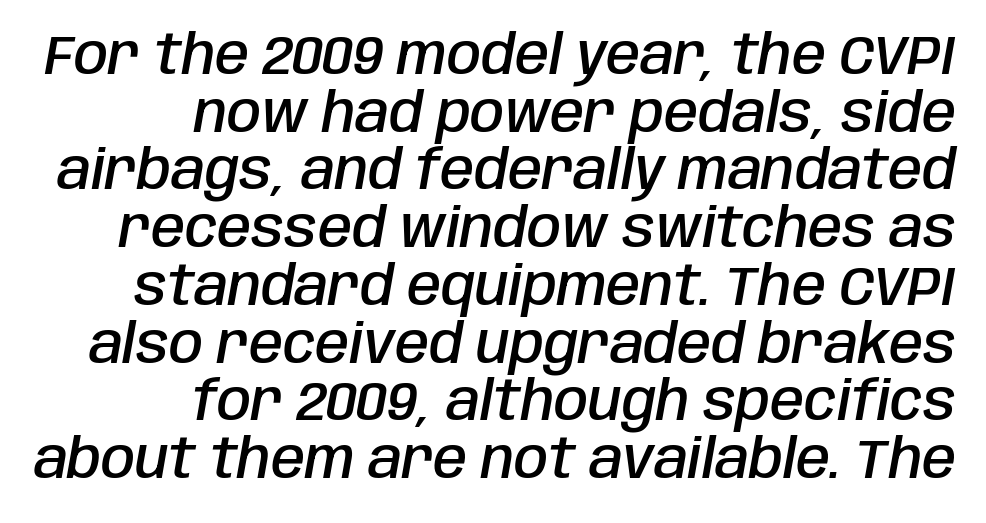
Q: Is the text bold? A: Semi-bold.
Q: Is the text italic (slanted)? A: Yes, it leans right by about 10 degrees.
Q: Is the text underlined? A: No.
Q: How is the paragraph aligned? A: Right-aligned.
Q: Is the spacing between letters normal or unusually wide? A: Normal.
Q: Is the spacing between lines tight, normal or loose? A: Tight.
Q: Width (condensed, normal, or wide)? A: Condensed.
Q: Stroke contrast? A: Low.
Q: x-height? A: Large.
Q: Monospaced? A: No.
